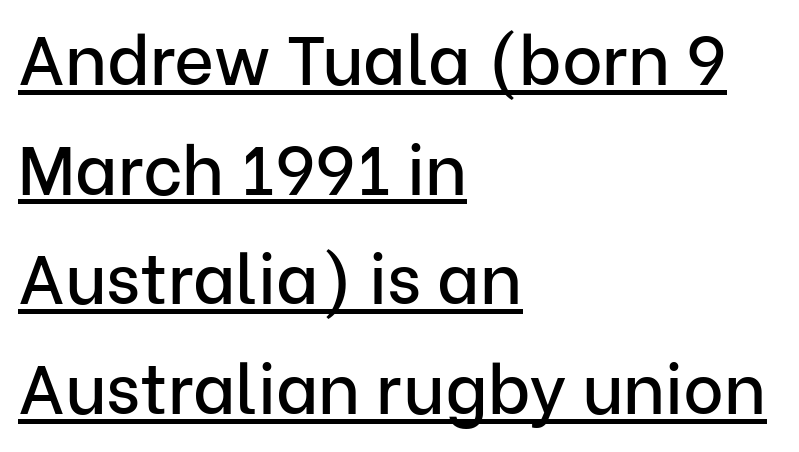
It's the straight-up-and-down kind of type. Rows of type keep a routine distance in the vertical direction. Check the space under the baseline: a stroke is drawn there. Classification — sans serif.
